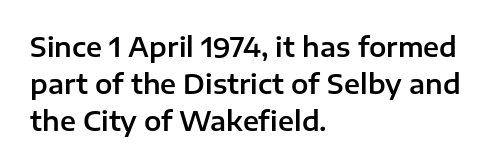
{"italic": "no", "underline": "no", "align": "left", "line_spacing": "normal", "line_spacing_ratio": 1.42, "letter_spacing": "normal", "letter_spacing_em": 0.0, "glyph_px": 26}
